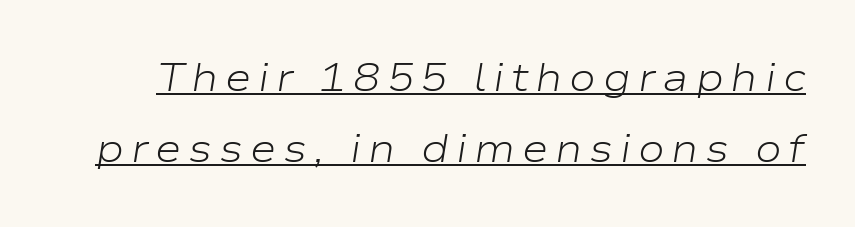
{"italic": "yes", "lean": "right", "slant_degrees": 9, "bold": "no", "weight": "light", "width": "wide", "stroke_contrast": "low", "x_height": "medium", "monospaced": "no", "underline": "yes", "line_spacing_ratio": 1.77, "glyph_px": 40}
